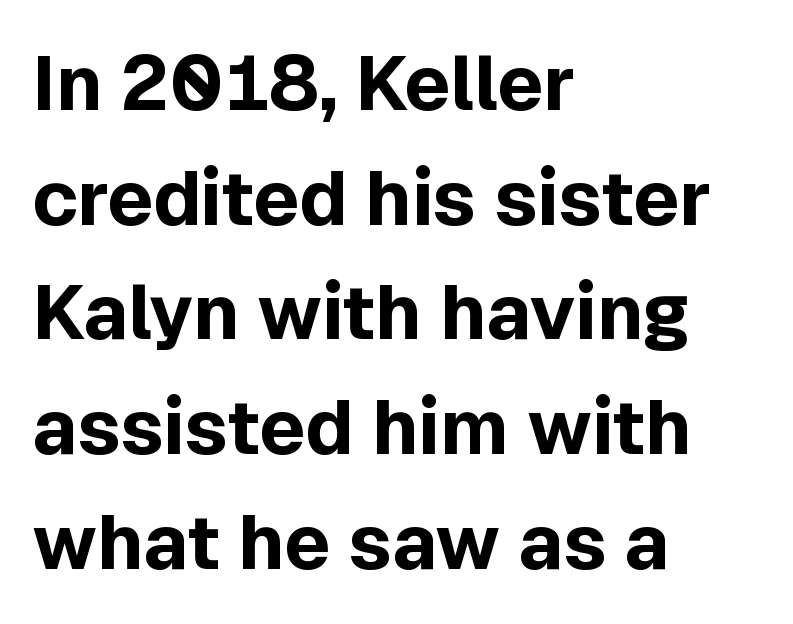
Q: Is the text bold? A: Yes.
Q: Is the text italic (slanted)? A: No, it is upright.
Q: Is the typeface a serif or a sans-serif typeface? A: Sans-serif.
Q: Is the text underlined? A: No.
Q: How is the paragraph aligned? A: Left-aligned.
Q: Is the spacing between letters normal or unusually wide? A: Normal.
Q: Is the spacing between lines tight, normal or loose? A: Normal.
Q: Width (condensed, normal, or wide)? A: Normal.
Q: x-height? A: Medium.
Q: Monospaced? A: No.
